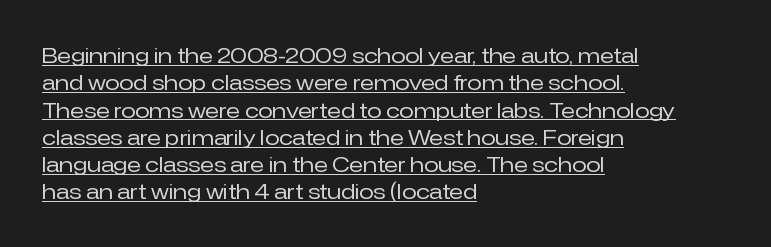
{"italic": "no", "bold": "no", "underline": "yes", "align": "left", "line_spacing": "normal", "line_spacing_ratio": 1.3, "letter_spacing": "normal", "letter_spacing_em": 0.0, "glyph_px": 21}
